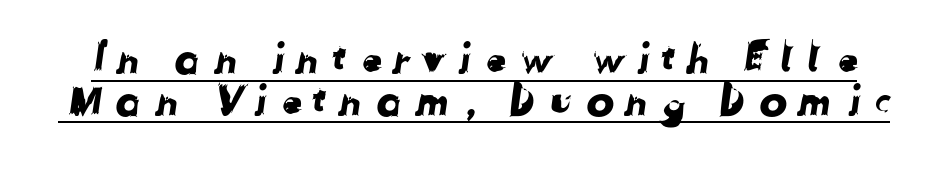
Note the varied advance widths — an 'i' is clearly narrower than an 'm'. Display-style spreading of the glyphs; the letterfit is very open. A baseline rule has been typeset under these characters. Quick note: interline space is minimal. The typeface chosen for these lines omits serifs.
